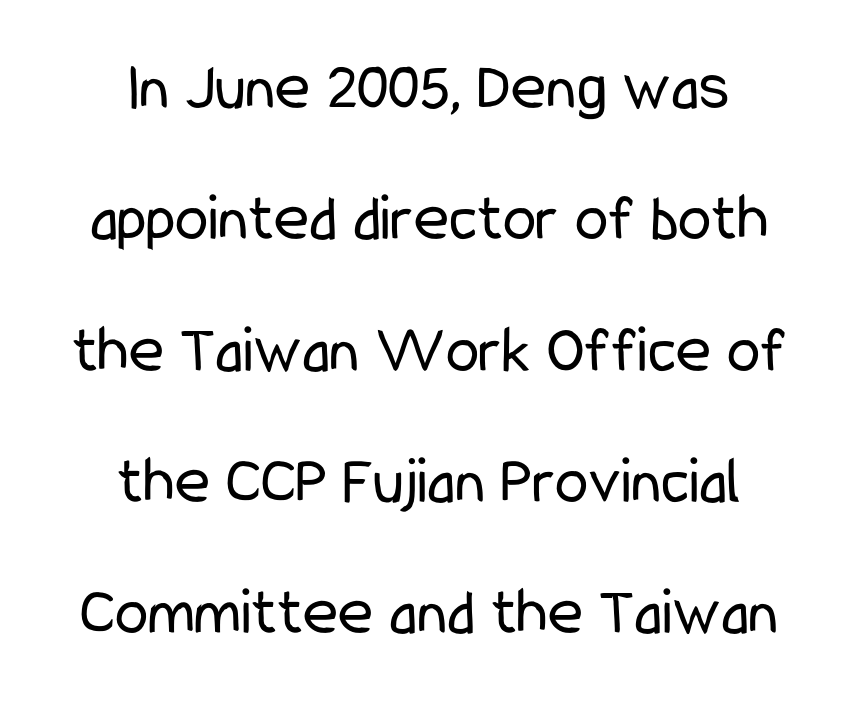
Characters remain perfectly vertical along every line. Nobody drew a line under any word here. Caption: face not bold, strokes unweighted. Students, note that the glyphs here touch the page at normal intervals. Is this a sans? Yes — the strokes have no serifs. The rendering uses natural spacing where letterforms have individual widths.
